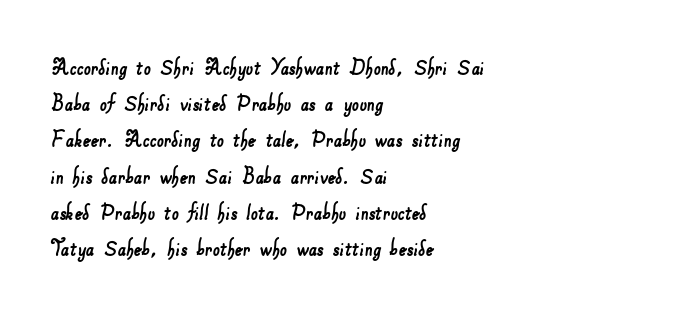
{"underline": "no", "align": "left", "line_spacing": "normal", "line_spacing_ratio": 1.45, "letter_spacing": "normal", "letter_spacing_em": 0.0, "glyph_px": 25}
